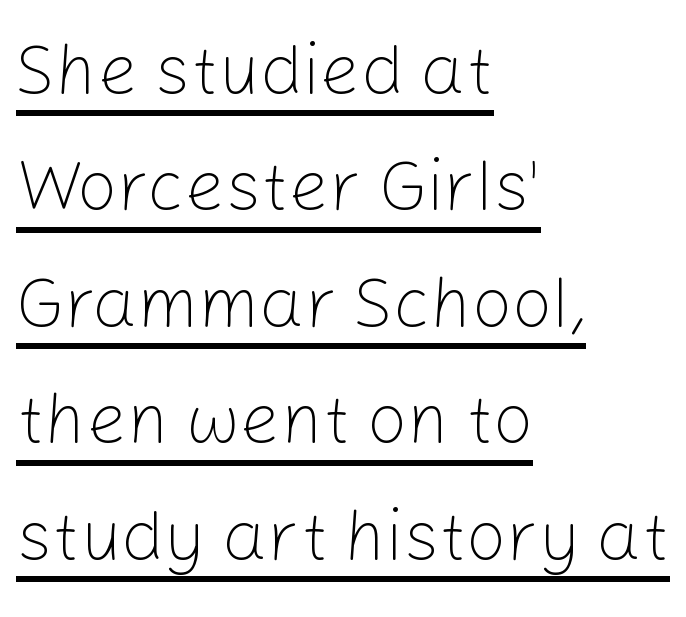
The image shows 71 px light sans-serif type, upright; set left-aligned, normal line spacing (1.64x), normal letter spacing, underlined; low stroke contrast and a medium x-height.
